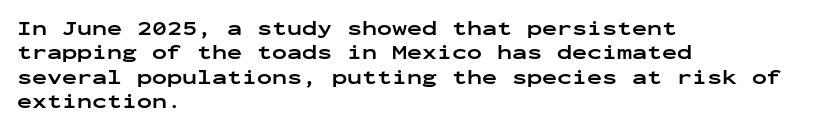
In terms of weight, the rendering is a true, heavy bold. In CSS terms this would be text-align: left. This rendering leaves character spacing at its baseline value. Honestly, there is no underline to notice here at all. The typography opts for an upright posture over an oblique one.
